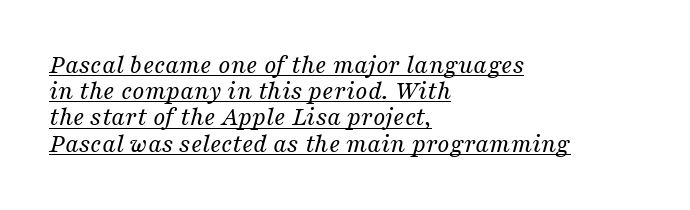
The image shows 27 px text type, italic (leaning right); set left-aligned, tight line spacing (0.97x), normal letter spacing, underlined.
